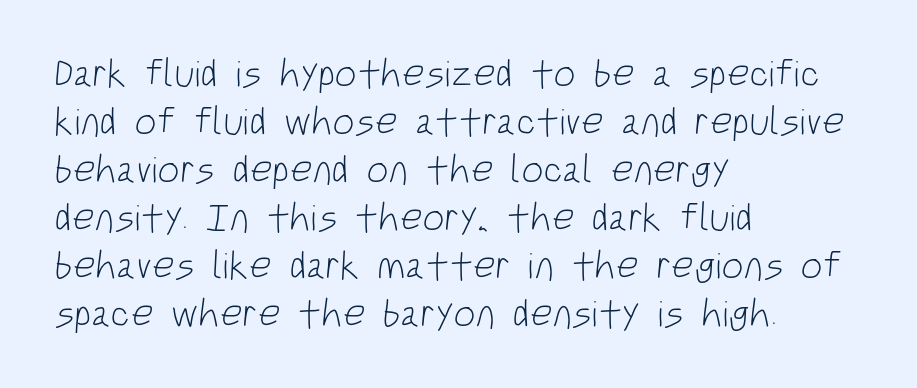
{"serif": "no", "bold": "no", "weight": "light", "width": "condensed", "stroke_contrast": "low", "x_height": "large", "monospaced": "no", "underline": "no", "align": "left", "line_spacing_ratio": 1.23, "letter_spacing": "normal", "letter_spacing_em": 0.0, "glyph_px": 39}
